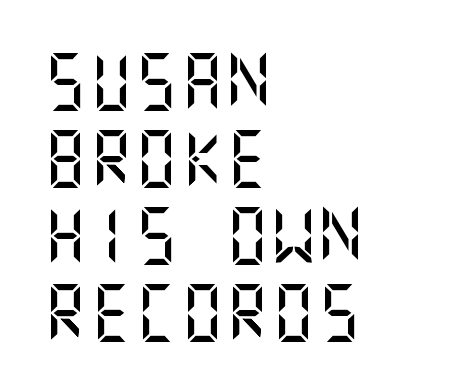
Q: Is the text italic (slanted)? A: No, it is upright.
Q: Is the typeface a serif or a sans-serif typeface? A: Sans-serif.
Q: Is the text underlined? A: No.
Q: How is the paragraph aligned? A: Left-aligned.
Q: Is the spacing between letters normal or unusually wide? A: Normal.
Q: Is the spacing between lines tight, normal or loose? A: Normal.
Q: Width (condensed, normal, or wide)? A: Normal.
Q: Stroke contrast? A: Medium.
Q: x-height? A: Large.
